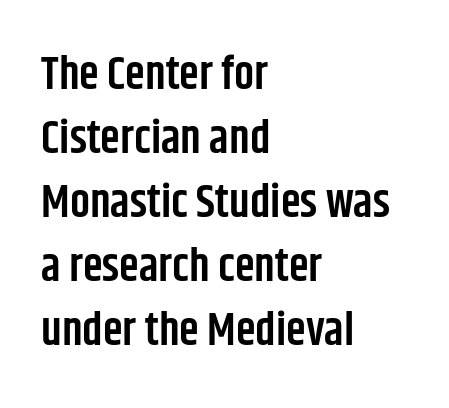
{"serif": "no", "italic": "no", "bold": "semi", "weight": "semibold", "width": "condensed", "stroke_contrast": "low", "x_height": "large", "monospaced": "no", "underline": "no", "align": "left", "line_spacing": "normal", "line_spacing_ratio": 1.42, "letter_spacing": "normal", "letter_spacing_em": 0.0, "glyph_px": 45}
